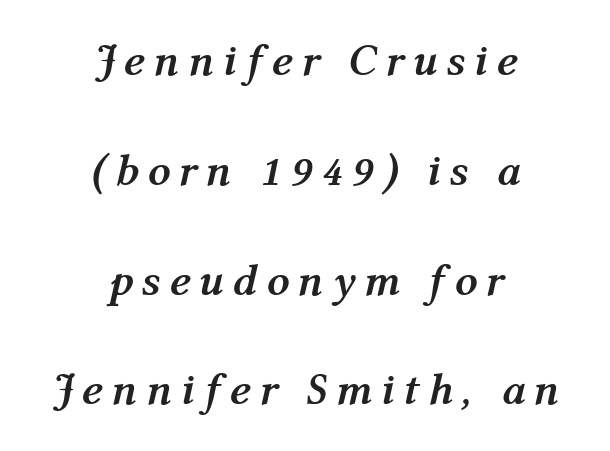
The image shows 45 px semibold type, italic (leaning right); set centered, loose line spacing (2.44x), not underlined; medium stroke contrast and a medium x-height.
